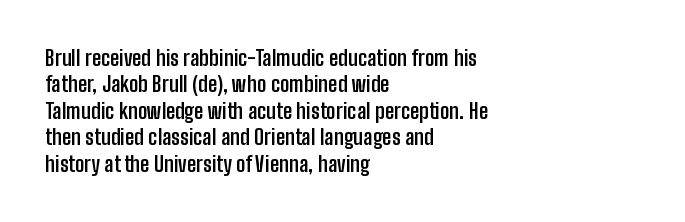
Q: Is the text bold? A: Yes.
Q: Is the text italic (slanted)? A: No, it is upright.
Q: Is the text underlined? A: No.
Q: How is the paragraph aligned? A: Left-aligned.
Q: Is the spacing between letters normal or unusually wide? A: Normal.
Q: Is the spacing between lines tight, normal or loose? A: Normal.
